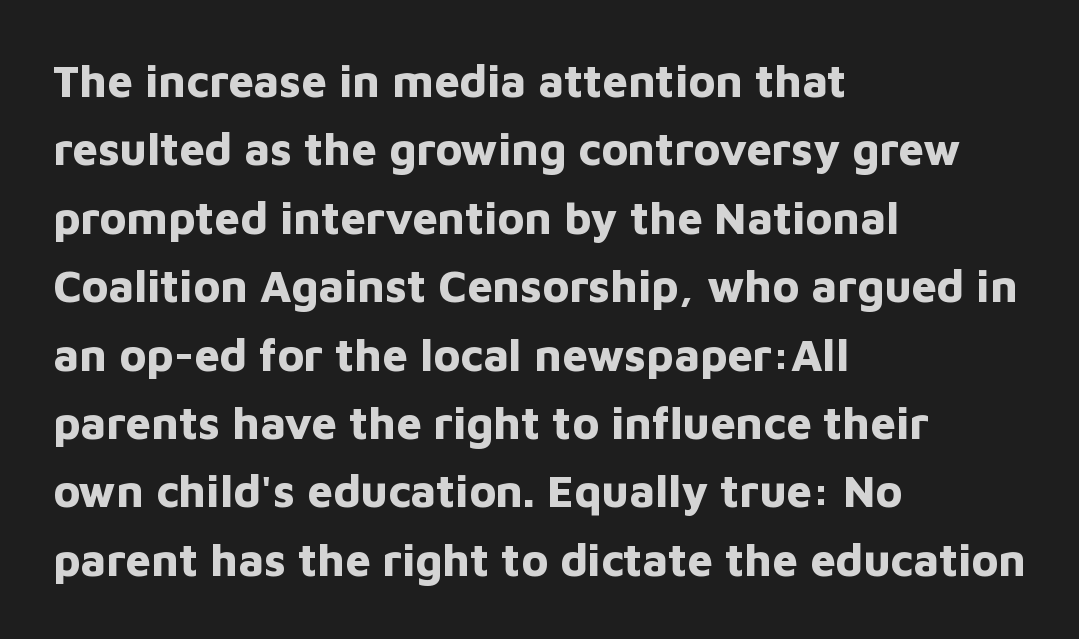
In terms of leading, this rendering sits right in the middle. The tracking reads as untouched default to a designer's eye. These lines are rendered in a variable-pitch font. These lines were composed using upright roman letters. Stroke thickness is high; the sample reads as a true bold. Words float on clear page, feet unadorned.
